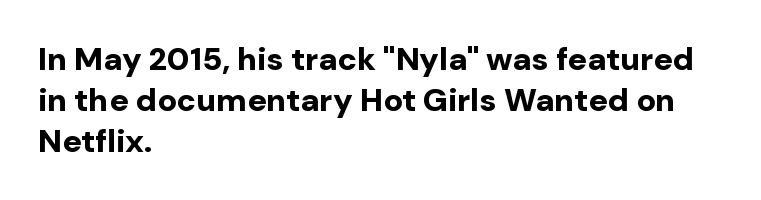
{"serif": "no", "italic": "no", "bold": "yes", "weight": "bold", "width": "normal", "stroke_contrast": "low", "x_height": "medium", "monospaced": "no", "underline": "no", "align": "left", "line_spacing": "normal", "line_spacing_ratio": 1.28, "letter_spacing": "normal", "letter_spacing_em": 0.0, "glyph_px": 32}
